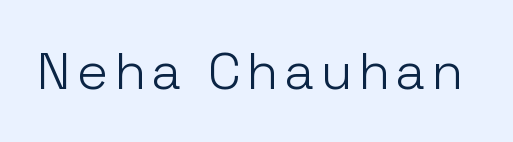
The image shows 52 px light sans-serif type, upright; set not underlined; low stroke contrast and a medium x-height.
